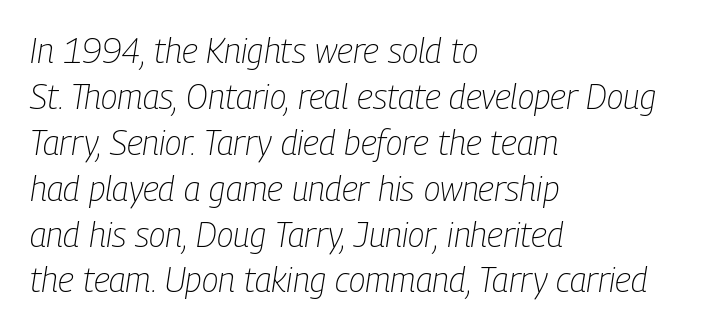
The image shows 34 px light, condensed type, italic (leaning right); set left-aligned, normal line spacing (1.35x), normal letter spacing, not underlined; low stroke contrast and a medium x-height.
